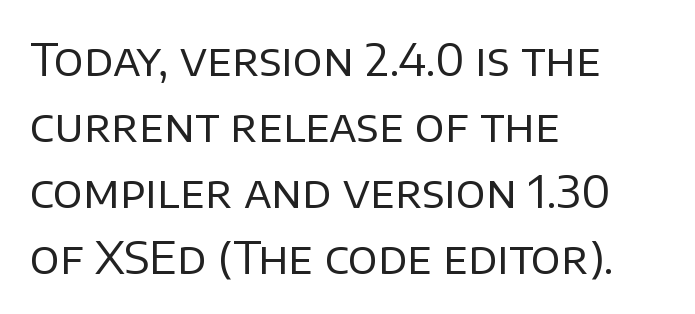
Q: Is the text bold? A: No.
Q: Is the text italic (slanted)? A: No, it is upright.
Q: Is the typeface a serif or a sans-serif typeface? A: Sans-serif.
Q: Is the text underlined? A: No.
Q: How is the paragraph aligned? A: Left-aligned.
Q: Is the spacing between letters normal or unusually wide? A: Normal.
Q: Is the spacing between lines tight, normal or loose? A: Normal.
Q: Width (condensed, normal, or wide)? A: Normal.
Q: Stroke contrast? A: Low.
Q: x-height? A: Large.
Q: Monospaced? A: No.
